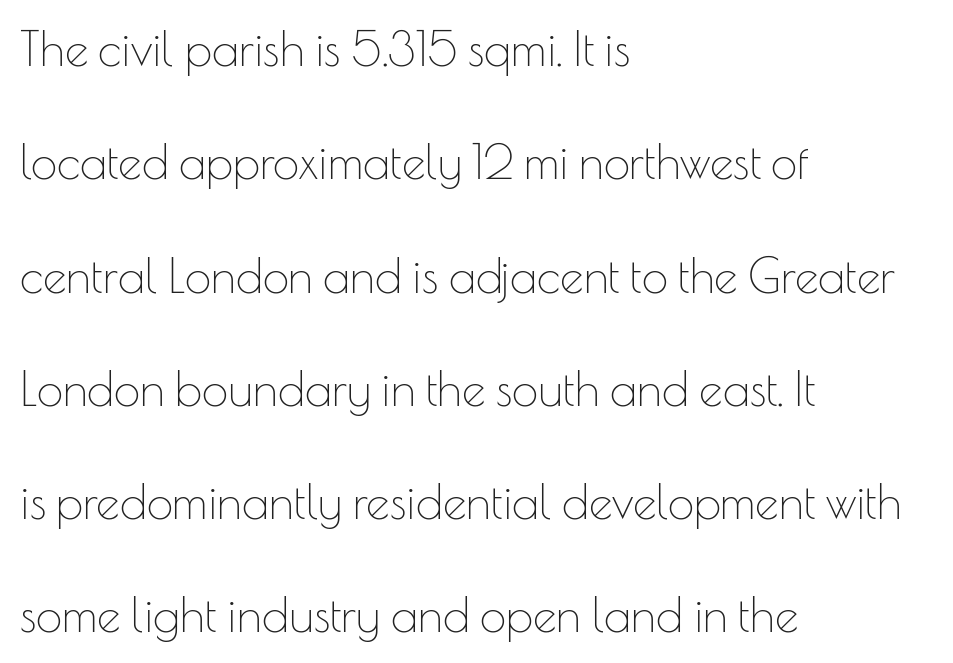
Q: Is the text bold? A: No.
Q: Is the text italic (slanted)? A: No, it is upright.
Q: Is the typeface a serif or a sans-serif typeface? A: Sans-serif.
Q: Is the text underlined? A: No.
Q: How is the paragraph aligned? A: Left-aligned.
Q: Is the spacing between letters normal or unusually wide? A: Normal.
Q: Is the spacing between lines tight, normal or loose? A: Loose.
Q: Width (condensed, normal, or wide)? A: Normal.
Q: Stroke contrast? A: Low.
Q: x-height? A: Small.
Q: Monospaced? A: No.
